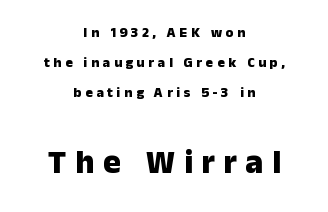
The image shows 33 px heavy sans-serif type, upright; set centered, loose line spacing (2.16x), unusually wide letter spacing (+0.26 em), not underlined; the second (bottom) block is 2.36x larger; low stroke contrast and a medium x-height.
